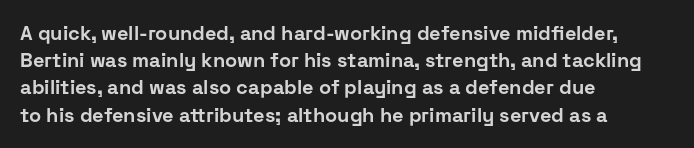
Vertical strokes here are truly vertical. Line spacing here is normal. The rendering anchors every line to the left-hand side. Short note: letters normally spaced. Has an underline been added? It has not. The sample has been set heavy, in full bold.
